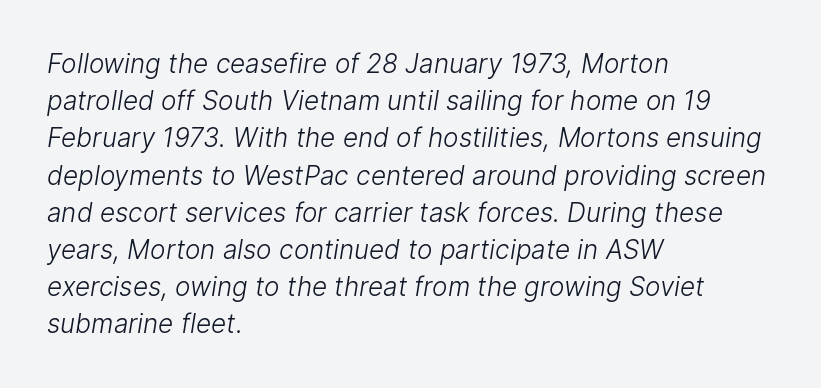
Q: Is the text bold? A: No.
Q: Is the text underlined? A: No.
Q: How is the paragraph aligned? A: Left-aligned.
Q: Is the spacing between letters normal or unusually wide? A: Normal.
Q: Is the spacing between lines tight, normal or loose? A: Normal.
